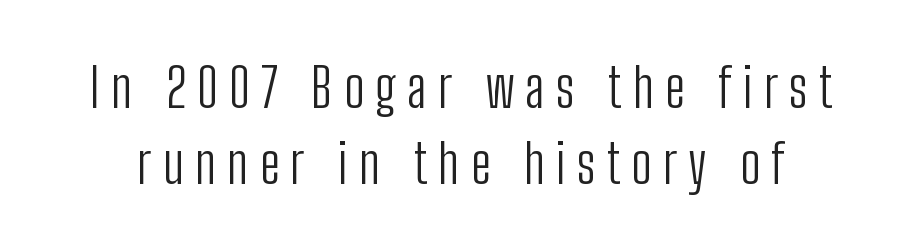
The image shows 54 px light, condensed sans-serif type, upright; set normal line spacing (1.4x), unusually wide letter spacing (+0.21 em), not underlined; low stroke contrast and a medium x-height.
